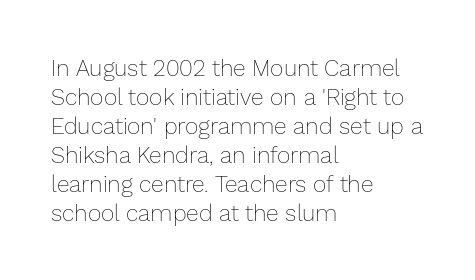
{"italic": "no", "bold": "no", "underline": "no", "align": "left", "line_spacing": "normal", "line_spacing_ratio": 1.26, "letter_spacing": "normal", "letter_spacing_em": 0.0, "glyph_px": 23}
